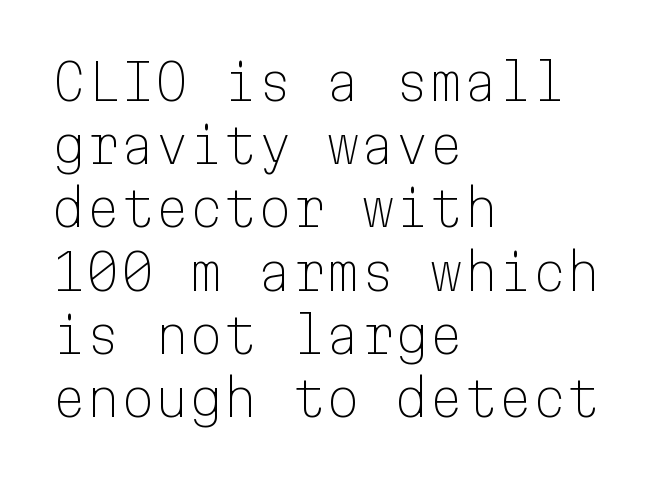
Honestly, the letter spacing is just normal — you wouldn't notice it. The space directly below the letters is spotless. Characters remain perfectly vertical along every line. A typesetter would label this face a sans. All the whitespace from short lines collects on the right. Think standard paragraph weight, or any step lighter than that.
